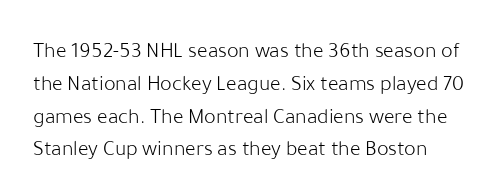
{"italic": "no", "bold": "no", "underline": "no", "line_spacing": "normal", "line_spacing_ratio": 1.49, "letter_spacing": "normal", "letter_spacing_em": 0.0, "glyph_px": 22}
